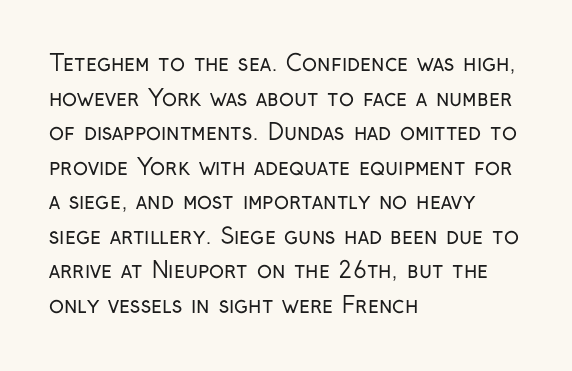
{"italic": "no", "bold": "no", "underline": "no", "align": "left", "line_spacing": "normal", "line_spacing_ratio": 1.57, "letter_spacing": "normal", "letter_spacing_em": 0.0, "glyph_px": 22}
